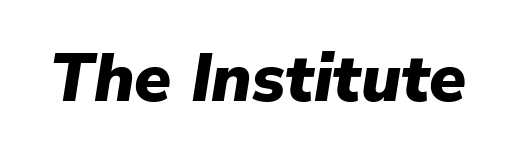
Note the varied advance widths — an 'i' is clearly narrower than an 'm'. The rendering keeps characters at their native spacing. This is oblique type, the kind used for emphasis or titles. Pretty heavy lettering here — definitely bold. The baseline area is clear.
